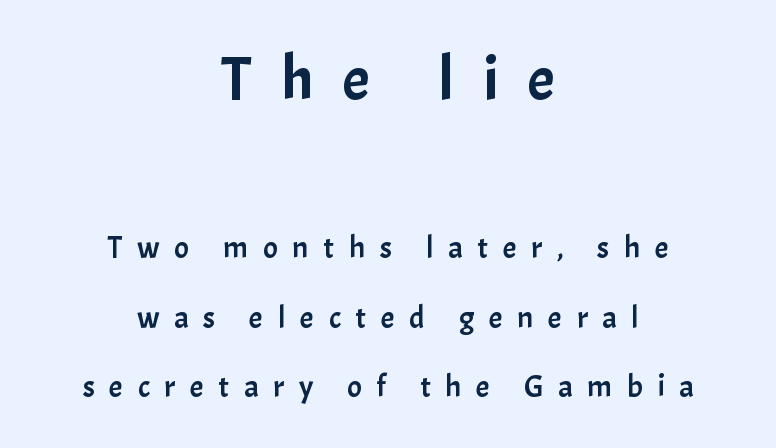
The zone under the glyphs is completely vacant. Compared with a flush-left layout, this one balances lines on the center instead. These two chunks differ in scale, with the top chunk taking the larger measure. Nope, not italic — everything's standing straight. The leading is generous, giving the passage an open texture.
